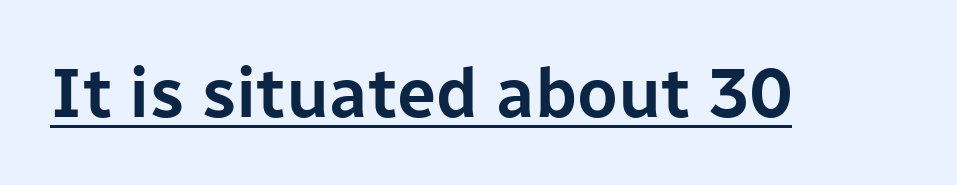
Q: Is the text italic (slanted)? A: No, it is upright.
Q: Is the typeface a serif or a sans-serif typeface? A: Sans-serif.
Q: Is the text underlined? A: Yes.
Q: Is the spacing between letters normal or unusually wide? A: Normal.
Q: Width (condensed, normal, or wide)? A: Normal.
Q: Stroke contrast? A: Low.
Q: x-height? A: Medium.
Q: Monospaced? A: No.
